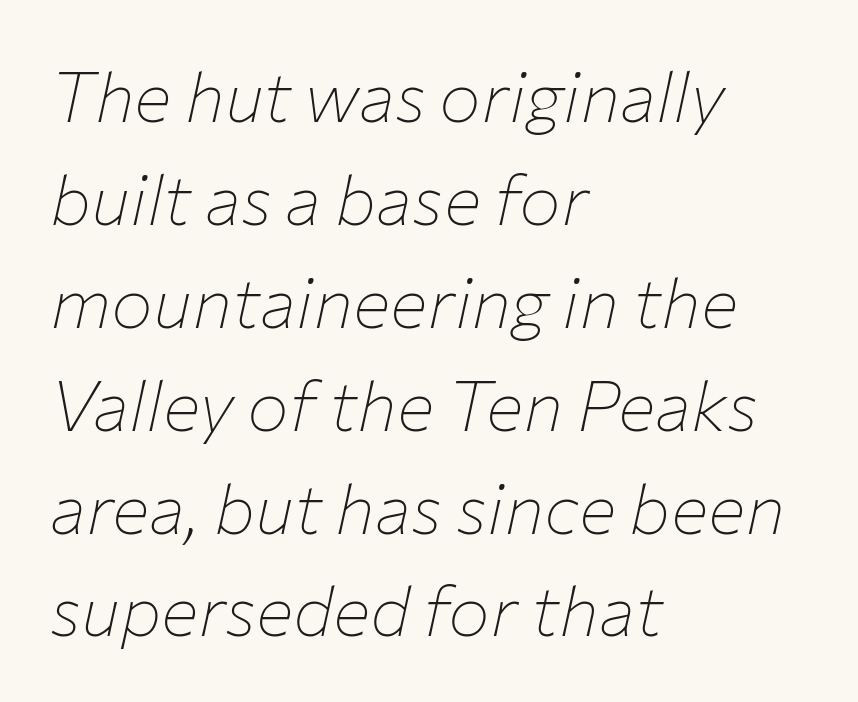
If you drew a ruler down the left edge, every line would touch it. Regarding leading, the lines here are spaced in the standard way. The letters sit at their default tracking, neither squeezed nor spread. No chunkiness to these letters — they're not bold. Is this a fixed-width face? No — the glyphs have proportional, varying widths.
